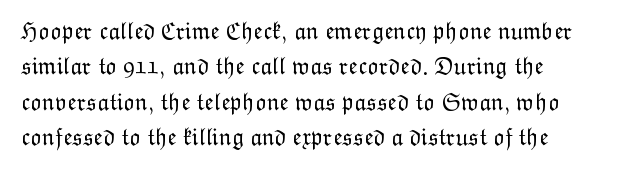
The font sits on the lighter half of the weight spectrum, regular included. In terms of letterspacing, this is plain default setting. The zone under the glyphs is completely vacant. These lines were composed using upright roman letters. Rows of type keep a routine distance in the vertical direction.
